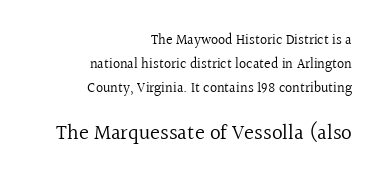
Posture: upright roman. Type size steps up from the first block to the second. Inter-character spacing is left at the font's built-in metrics. This sample is right-justified, so line beginnings fall wherever the words allow.
